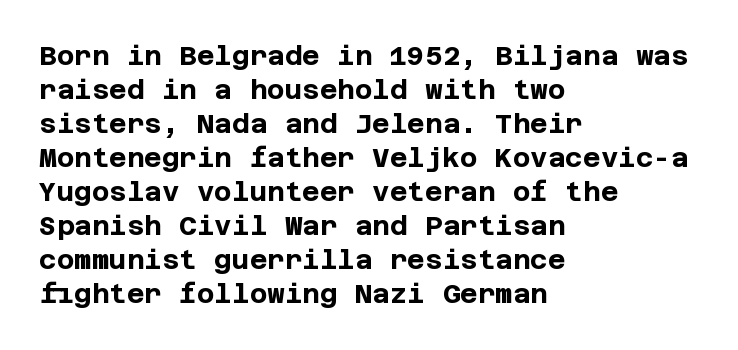
{"italic": "no", "bold": "yes", "underline": "no", "align": "left", "line_spacing": "normal", "line_spacing_ratio": 1.26, "letter_spacing": "normal", "letter_spacing_em": 0.0, "glyph_px": 27}
